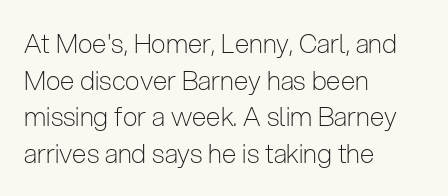
In CSS terms this would be text-align: left. The words here are not underlined. The font is comparable to plain body text, perhaps lighter. Every character sits straight up, as roman type does. The vertical gap from one line to the next is medium. Compared with typical body copy, the letter spacing here is the same.
